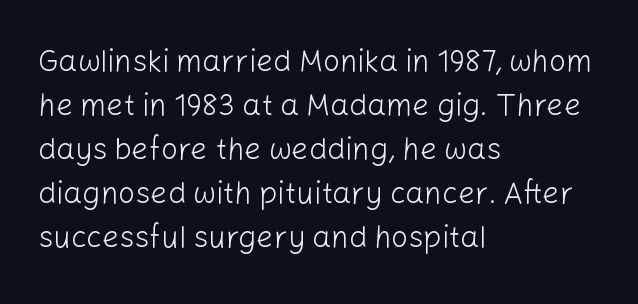
Unmarked baselines from the first word to the last. Quick note: interline space is typical. Vertical stems look standard width or narrower in stroke. Students, note that the glyphs here touch the page at normal intervals. Every row of glyphs begins at an identical x-position on the left. The characters display no serif detailing; their extremities are plain.
